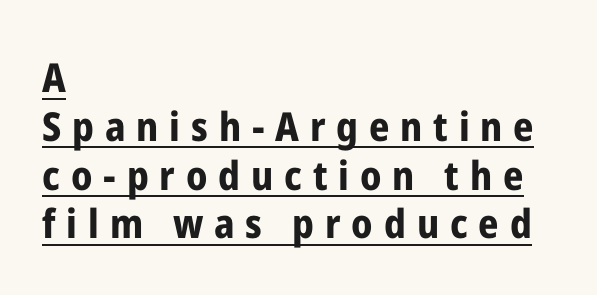
The image shows 40 px bold, condensed sans-serif type, upright; set left-aligned, line spacing 1.22x, unusually wide letter spacing (+0.27 em), underlined; low stroke contrast and a medium x-height.
